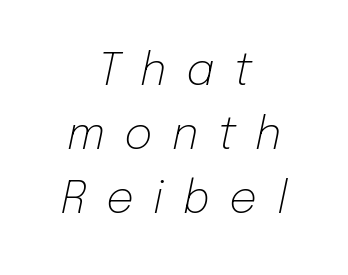
The image shows 44 px light type, italic (leaning right); set centered, normal line spacing (1.46x), unusually wide letter spacing (+0.44 em), not underlined; low stroke contrast and a medium x-height.
